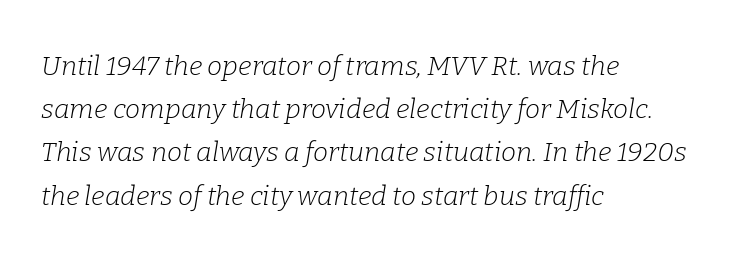
Q: Is the text bold? A: No.
Q: Is the text italic (slanted)? A: Yes, it leans right by about 9 degrees.
Q: Is the text underlined? A: No.
Q: How is the paragraph aligned? A: Left-aligned.
Q: Is the spacing between letters normal or unusually wide? A: Normal.
Q: Is the spacing between lines tight, normal or loose? A: Normal.
